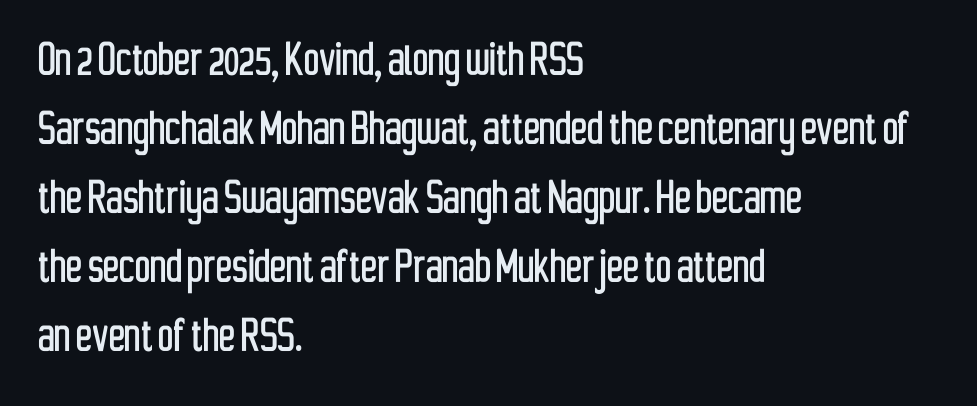
Q: Is the text italic (slanted)? A: No, it is upright.
Q: Is the typeface a serif or a sans-serif typeface? A: Sans-serif.
Q: Is the text underlined? A: No.
Q: How is the paragraph aligned? A: Left-aligned.
Q: Is the spacing between letters normal or unusually wide? A: Normal.
Q: Is the spacing between lines tight, normal or loose? A: Normal.
Q: Width (condensed, normal, or wide)? A: Condensed.
Q: Stroke contrast? A: Low.
Q: x-height? A: Medium.
Q: Monospaced? A: No.
